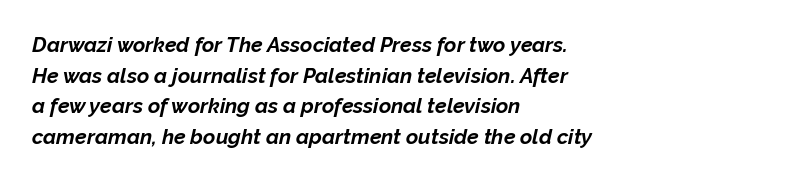
{"italic": "yes", "lean": "right", "slant_degrees": 12, "bold": "yes", "underline": "no", "align": "left", "line_spacing": "normal", "line_spacing_ratio": 1.46, "letter_spacing": "normal", "letter_spacing_em": 0.0, "glyph_px": 21}
